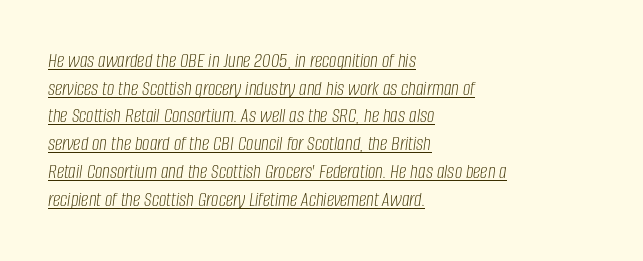
Q: Is the text bold? A: No.
Q: Is the text italic (slanted)? A: Yes, it leans right by about 8 degrees.
Q: Is the text underlined? A: Yes.
Q: How is the paragraph aligned? A: Left-aligned.
Q: Is the spacing between letters normal or unusually wide? A: Normal.
Q: Is the spacing between lines tight, normal or loose? A: Normal.
